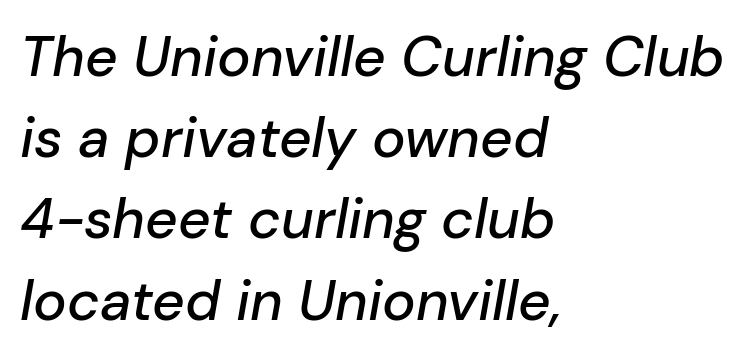
{"italic": "yes", "lean": "right", "slant_degrees": 10, "width": "normal", "stroke_contrast": "low", "x_height": "medium", "monospaced": "no", "underline": "no", "align": "left", "line_spacing": "normal", "line_spacing_ratio": 1.45, "letter_spacing": "normal", "letter_spacing_em": 0.0, "glyph_px": 56}
